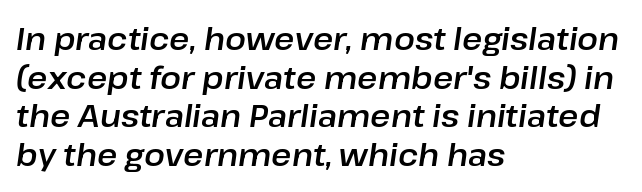
The passage shown stacks its lines at a standard gap. The paragraph shown leans on its left margin. The axis of the letterforms is tilted away from vertical. Each row of text sits above clean, open space. The passage shown is typed in a proportional face where columns would drift.
